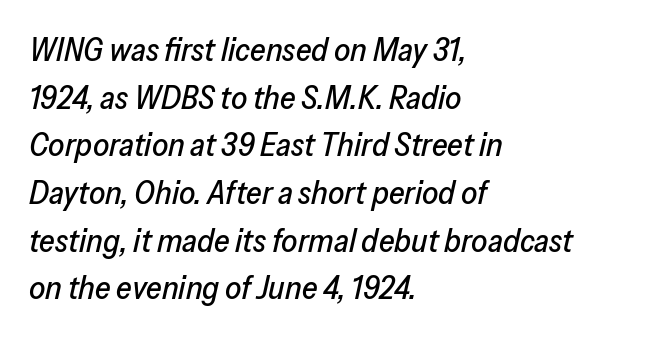
Q: Is the text italic (slanted)? A: Yes, it leans right by about 13 degrees.
Q: Is the text underlined? A: No.
Q: How is the paragraph aligned? A: Left-aligned.
Q: Is the spacing between letters normal or unusually wide? A: Normal.
Q: Is the spacing between lines tight, normal or loose? A: Normal.
Q: Width (condensed, normal, or wide)? A: Normal.
Q: Stroke contrast? A: Low.
Q: x-height? A: Medium.
Q: Monospaced? A: No.
